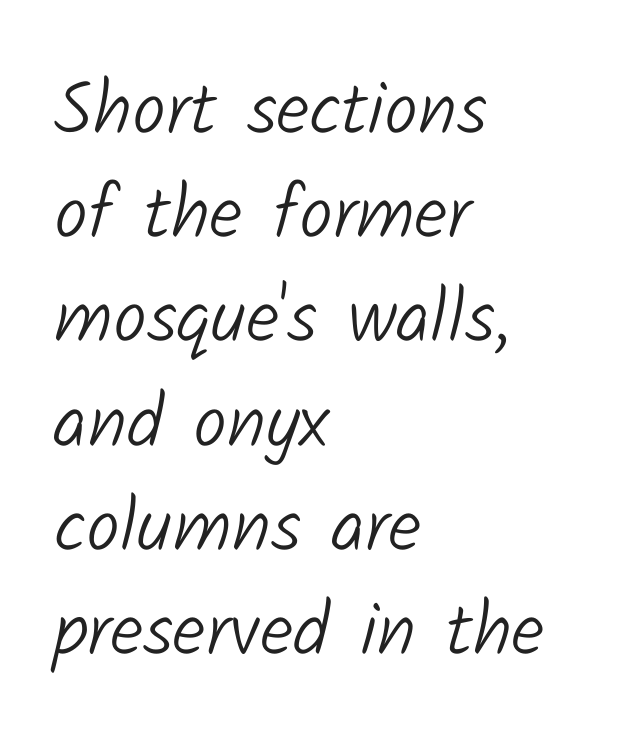
Q: Is the text bold? A: No.
Q: Is the typeface a serif or a sans-serif typeface? A: Sans-serif.
Q: Is the text underlined? A: No.
Q: How is the paragraph aligned? A: Left-aligned.
Q: Is the spacing between letters normal or unusually wide? A: Normal.
Q: Is the spacing between lines tight, normal or loose? A: Normal.
Q: Width (condensed, normal, or wide)? A: Normal.
Q: Stroke contrast? A: Low.
Q: x-height? A: Medium.
Q: Monospaced? A: No.
